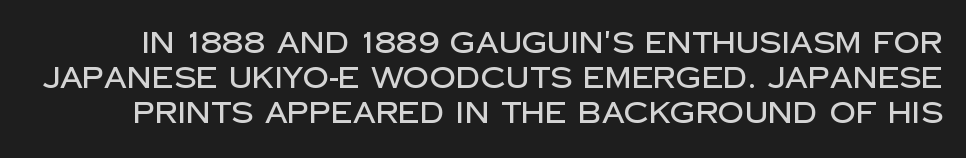
The image shows 29 px sans-serif type, upright; set line spacing 1.21x, normal letter spacing, not underlined; low stroke contrast and a large x-height.
